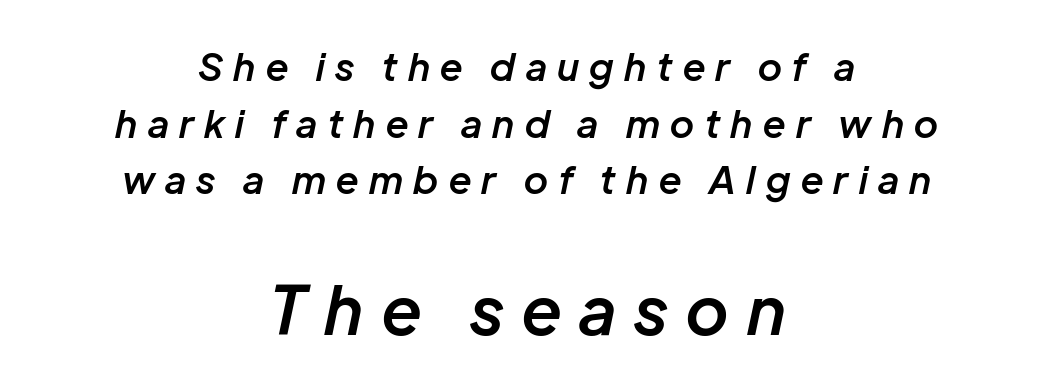
These lines have a slow, spaced-out rhythm from letter to letter. The letters are slanted; this is an italic face. Vertical spacing — default. Proportional: the letters do not fall into vertical columns. Does the weight exceed regular? Yes, but only to semibold.
